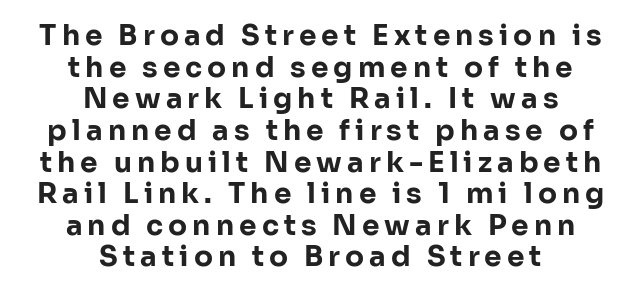
Tightly led — the rows are bunched. This is roman type, the default non-slanted kind. The glyphs are unaccompanied by any horizontal stroke below them. The face used here is a sans, in the tradition of grotesques and geometrics. Does the copy run flush right? No — it is centered line by line. This is heavy type, rendered in bold.
